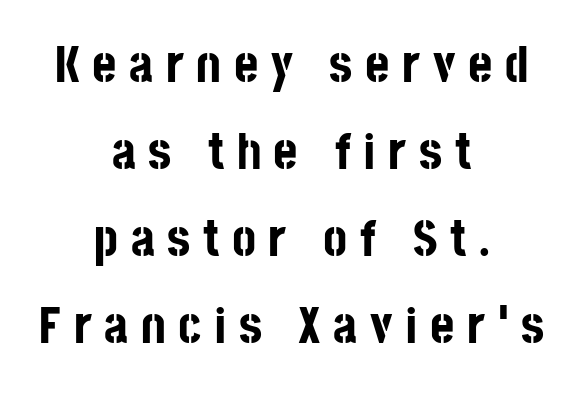
The image shows 52 px bold, condensed sans-serif type, upright; set centered, normal line spacing (1.67x), unusually wide letter spacing (+0.24 em), not underlined; low stroke contrast and a large x-height.
